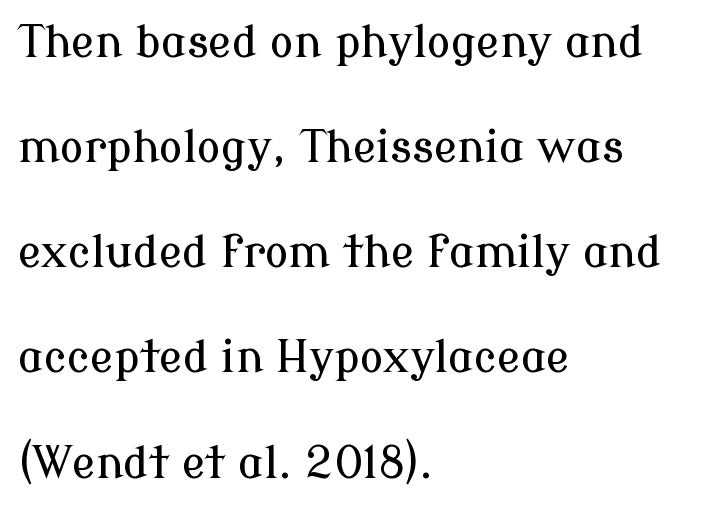
The image shows 44 px serif type, upright; set left-aligned, loose line spacing (2.39x), normal letter spacing, not underlined; low stroke contrast and a medium x-height.
